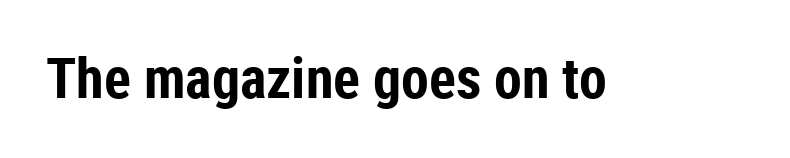
Honestly, the letter spacing is just normal — you wouldn't notice it. The space directly below the letters is spotless. Its strokes are broad and dark, the hallmark of bold type. Posture: upright roman. The characters display no serif detailing; their extremities are plain. The face used here is proportionally spaced, like ordinary book or web type.
